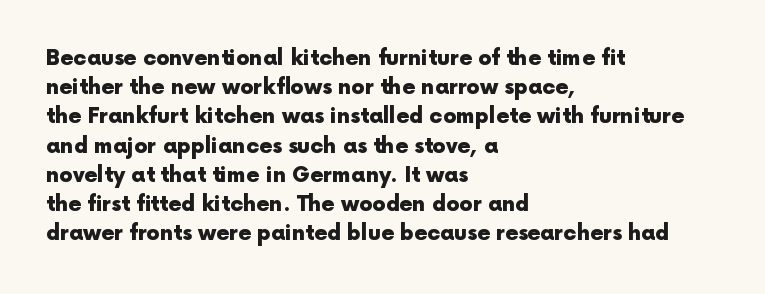
Q: Is the text bold? A: Yes.
Q: Is the text italic (slanted)? A: No, it is upright.
Q: Is the text underlined? A: No.
Q: How is the paragraph aligned? A: Left-aligned.
Q: Is the spacing between letters normal or unusually wide? A: Normal.
Q: Is the spacing between lines tight, normal or loose? A: Normal.
